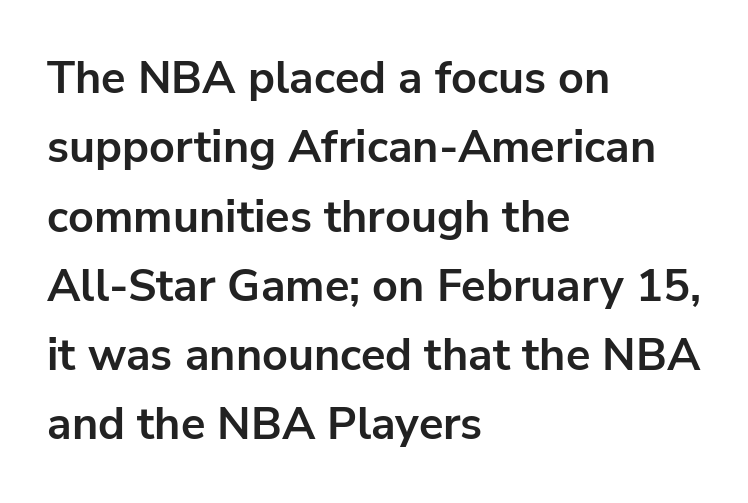
Q: Is the text bold? A: Yes.
Q: Is the text italic (slanted)? A: No, it is upright.
Q: Is the typeface a serif or a sans-serif typeface? A: Sans-serif.
Q: Is the text underlined? A: No.
Q: How is the paragraph aligned? A: Left-aligned.
Q: Is the spacing between letters normal or unusually wide? A: Normal.
Q: Is the spacing between lines tight, normal or loose? A: Normal.
Q: Width (condensed, normal, or wide)? A: Normal.
Q: Stroke contrast? A: Low.
Q: x-height? A: Medium.
Q: Monospaced? A: No.
